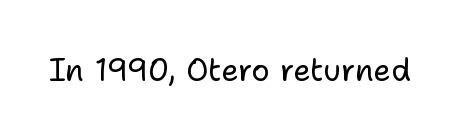
Q: Is the text bold? A: No.
Q: Is the text italic (slanted)? A: No, it is upright.
Q: Is the typeface a serif or a sans-serif typeface? A: Sans-serif.
Q: Is the text underlined? A: No.
Q: Is the spacing between letters normal or unusually wide? A: Normal.
Q: Width (condensed, normal, or wide)? A: Normal.
Q: Stroke contrast? A: Low.
Q: x-height? A: Medium.
Q: Monospaced? A: No.
